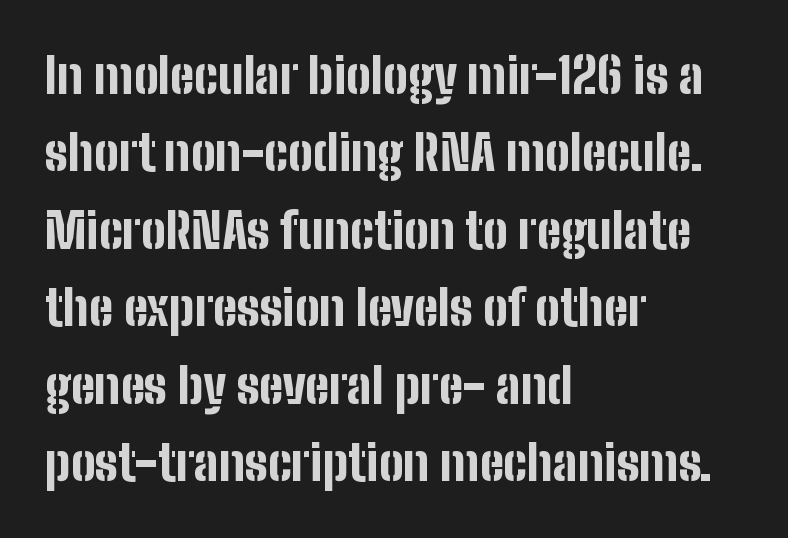
Q: Is the text bold? A: Yes.
Q: Is the text italic (slanted)? A: No, it is upright.
Q: Is the typeface a serif or a sans-serif typeface? A: Sans-serif.
Q: Is the text underlined? A: No.
Q: How is the paragraph aligned? A: Left-aligned.
Q: Is the spacing between letters normal or unusually wide? A: Normal.
Q: Is the spacing between lines tight, normal or loose? A: Normal.
Q: Width (condensed, normal, or wide)? A: Condensed.
Q: Stroke contrast? A: Low.
Q: x-height? A: Medium.
Q: Monospaced? A: No.
